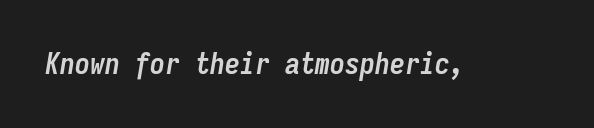
Check the space under the baseline: it is left empty. These lines carry a lot of weight — the face is fully bold. An italicized treatment has been applied to the whole sample. Honestly, the letter spacing is just normal — you wouldn't notice it. Monospaced: the letters line up in strict vertical columns.
